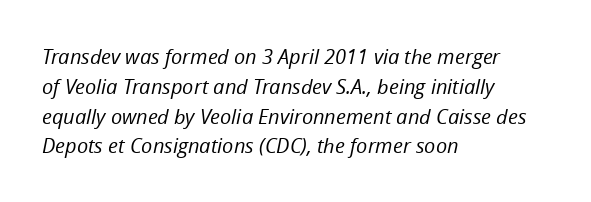
{"italic": "yes", "lean": "right", "slant_degrees": 12, "bold": "no", "underline": "no", "align": "left", "line_spacing": "normal", "line_spacing_ratio": 1.49, "letter_spacing": "normal", "letter_spacing_em": 0.0, "glyph_px": 20}
